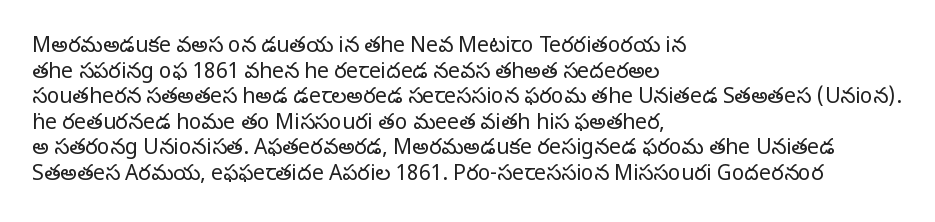
{"italic": "no", "bold": "no", "underline": "no", "align": "left", "line_spacing_ratio": 1.22, "letter_spacing": "normal", "letter_spacing_em": 0.0, "glyph_px": 21}
